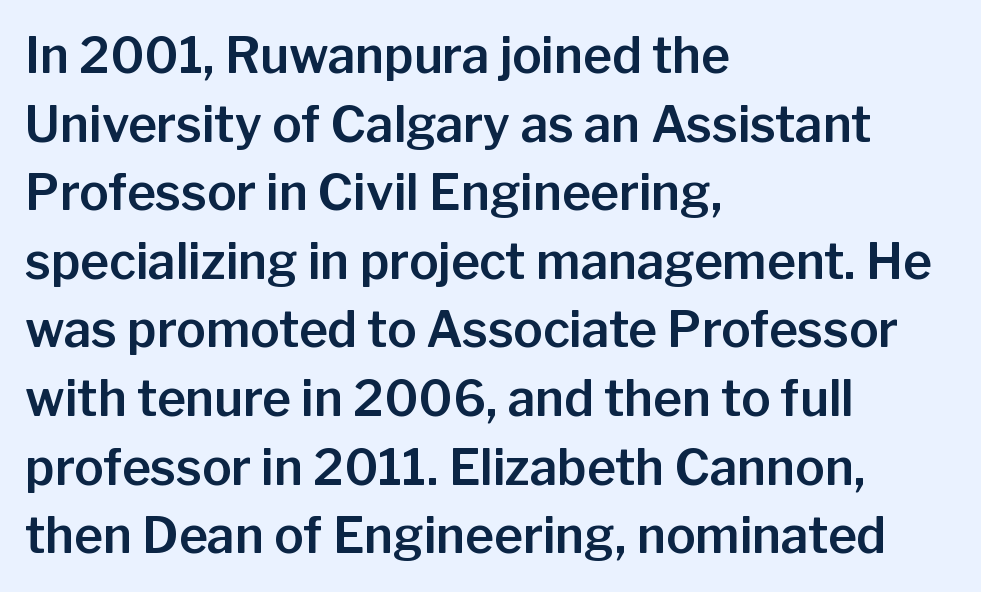
The image shows 49 px sans-serif type, upright; set left-aligned, normal line spacing (1.4x), normal letter spacing, not underlined; low stroke contrast and a medium x-height.
